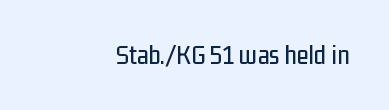
The image shows 27 px text type, upright; set normal letter spacing, not underlined.
